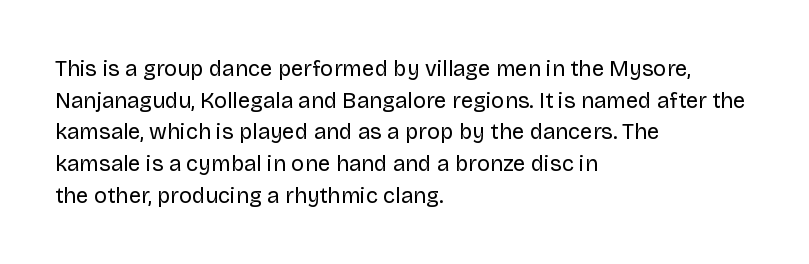
Q: Is the text bold? A: No.
Q: Is the text italic (slanted)? A: No, it is upright.
Q: Is the text underlined? A: No.
Q: How is the paragraph aligned? A: Left-aligned.
Q: Is the spacing between letters normal or unusually wide? A: Normal.
Q: Is the spacing between lines tight, normal or loose? A: Normal.
